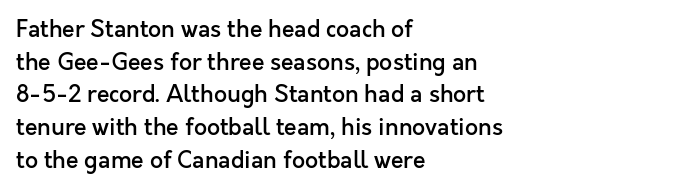
Q: Is the text bold? A: Semi-bold.
Q: Is the text italic (slanted)? A: No, it is upright.
Q: Is the text underlined? A: No.
Q: How is the paragraph aligned? A: Left-aligned.
Q: Is the spacing between letters normal or unusually wide? A: Normal.
Q: Is the spacing between lines tight, normal or loose? A: Normal.
